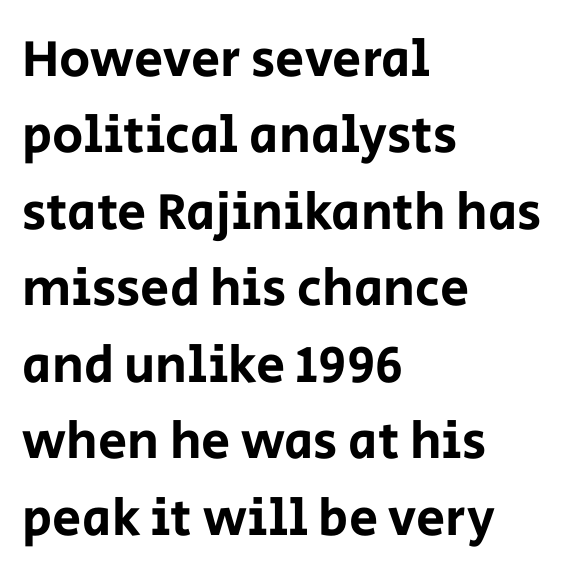
The image shows 52 px sans-serif type, upright; set left-aligned, normal line spacing (1.47x), normal letter spacing, not underlined; low stroke contrast and a large x-height.
